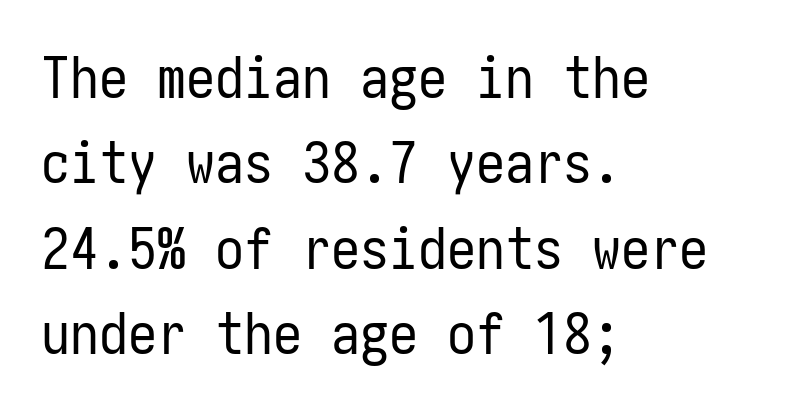
Characters remain perfectly vertical along every line. These glyphs show unthickened strokes, regular width or finer. Spacing between characters is what you'd get straight out of the box. The gap between lines stays unmarked.
